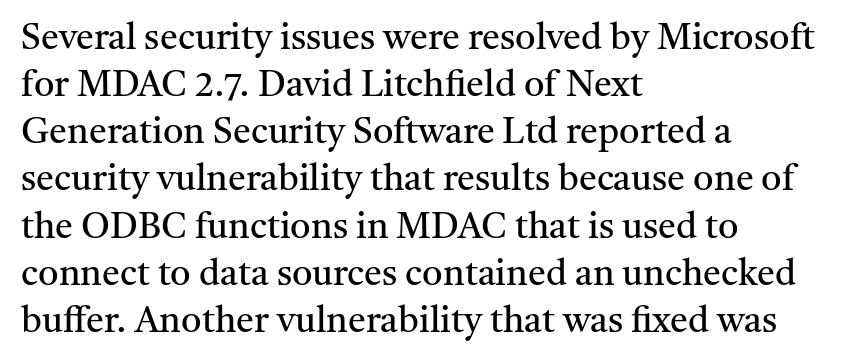
The image shows 36 px regular-weight serif type, upright; set left-aligned, normal line spacing (1.31x), normal letter spacing, not underlined; medium stroke contrast and a medium x-height.
